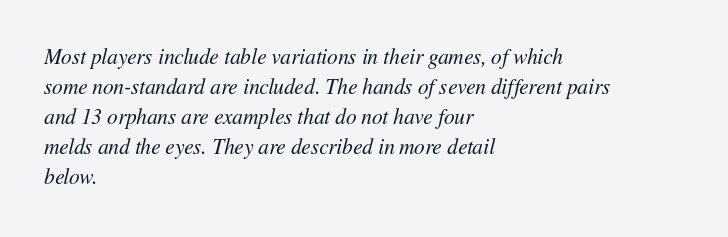
{"italic": "yes", "lean": "right", "slant_degrees": 11, "bold": "no", "underline": "no", "align": "left", "line_spacing": "normal", "line_spacing_ratio": 1.43, "letter_spacing": "normal", "letter_spacing_em": 0.0, "glyph_px": 21}
